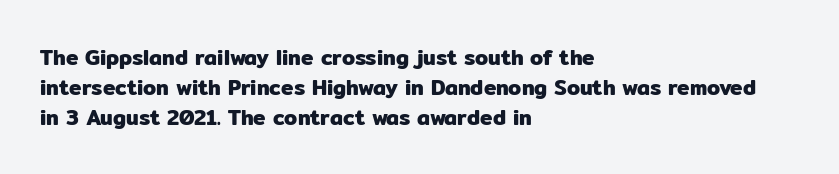
{"italic": "no", "underline": "no", "align": "left", "line_spacing": "normal", "line_spacing_ratio": 1.42, "letter_spacing": "normal", "letter_spacing_em": 0.0, "glyph_px": 21}
